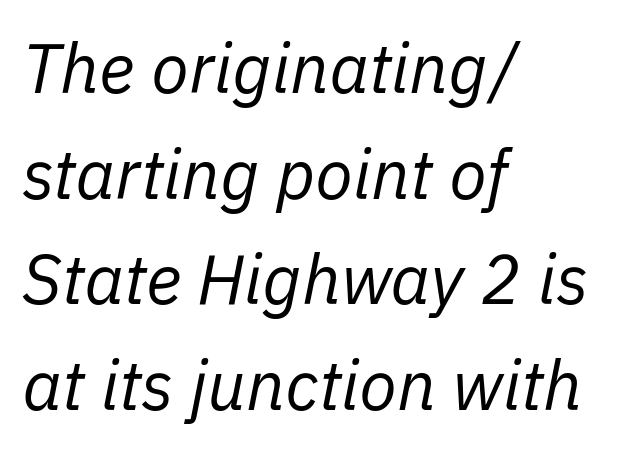
Q: Is the text bold? A: No.
Q: Is the text italic (slanted)? A: Yes, it leans right by about 11 degrees.
Q: Is the text underlined? A: No.
Q: How is the paragraph aligned? A: Left-aligned.
Q: Is the spacing between letters normal or unusually wide? A: Normal.
Q: Is the spacing between lines tight, normal or loose? A: Normal.
Q: Width (condensed, normal, or wide)? A: Normal.
Q: Stroke contrast? A: Low.
Q: x-height? A: Medium.
Q: Monospaced? A: No.
